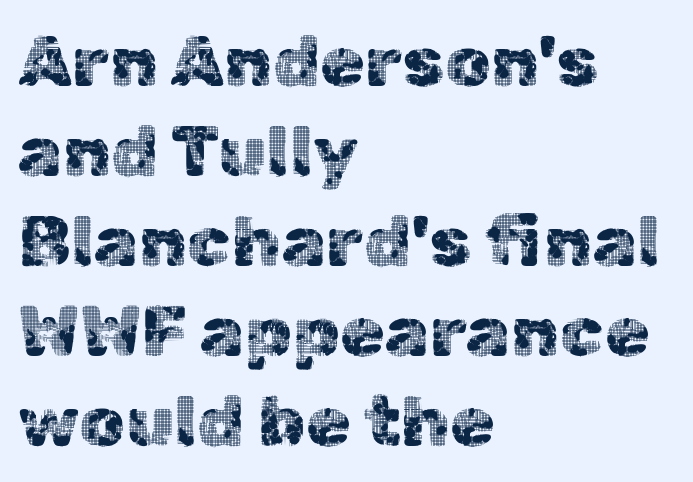
In CSS terms this would be text-align: left. Glance below the letters and you will spot only blank space. The passage shown is typeset with a sans-serif family. A typesetter would call this zero additional tracking. Spacing verdict: proportional, widths tailored to each character. Regular leading.
